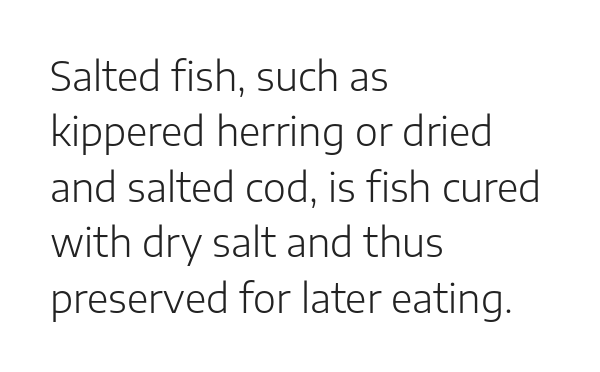
The image shows 39 px light sans-serif type, upright; set left-aligned, normal line spacing (1.42x), normal letter spacing, not underlined; low stroke contrast and a medium x-height.
